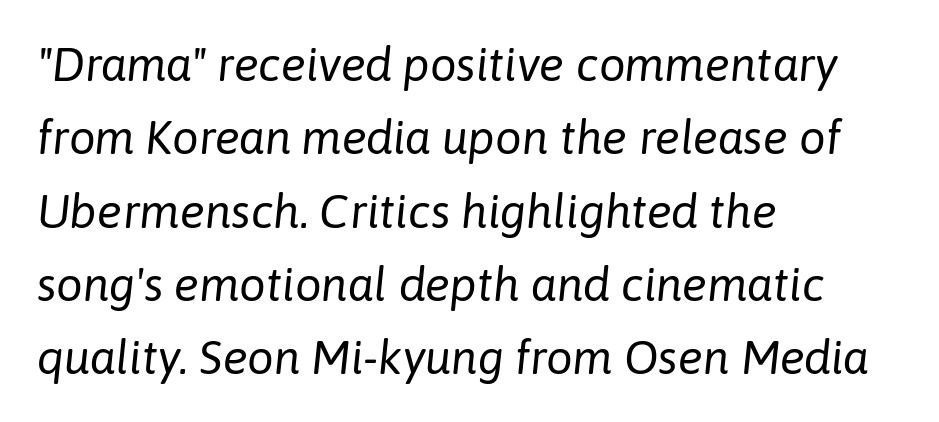
The rendering uses a moderate line-height, typical for paragraphs. Proportional: the letters do not fall into vertical columns. Notice how the passage keeps a crisp vertical edge on the left only. The gaps between neighbouring characters are ordinary and unremarkable. The glyphs look as if they've been sheared to an angle. The cut favours lightness, reaching ordinary text weight at its darkest.
